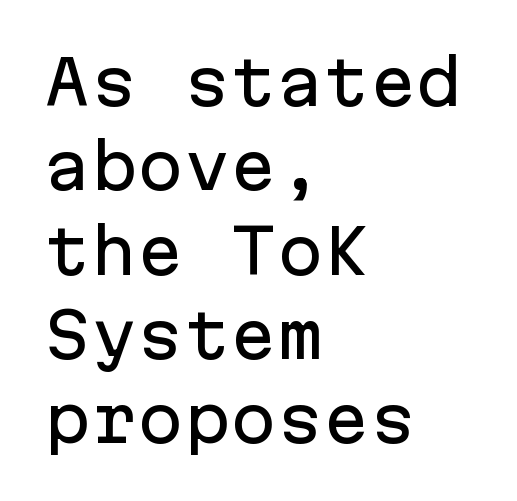
{"serif": "no", "italic": "no", "width": "normal", "stroke_contrast": "low", "x_height": "medium", "monospaced": "yes", "underline": "no", "align": "left", "line_spacing": "normal", "line_spacing_ratio": 1.36, "letter_spacing": "normal", "letter_spacing_em": 0.0, "glyph_px": 62}
